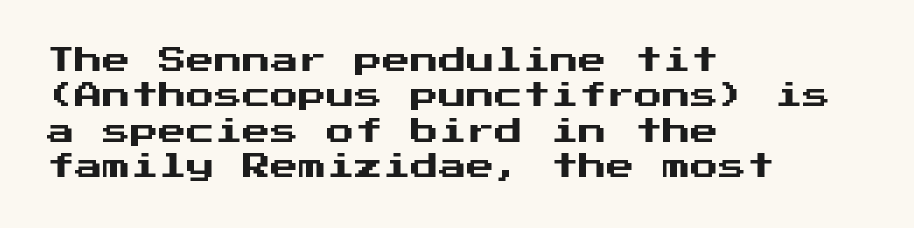
Q: Is the text italic (slanted)? A: No, it is upright.
Q: Is the typeface a serif or a sans-serif typeface? A: Sans-serif.
Q: Is the text underlined? A: No.
Q: How is the paragraph aligned? A: Left-aligned.
Q: Is the spacing between letters normal or unusually wide? A: Normal.
Q: Is the spacing between lines tight, normal or loose? A: Normal.
Q: Width (condensed, normal, or wide)? A: Normal.
Q: Stroke contrast? A: Medium.
Q: x-height? A: Medium.
